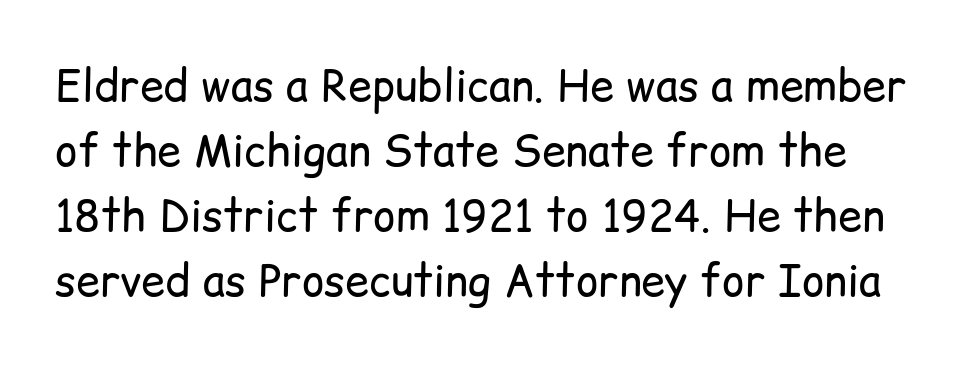
Q: Is the text bold? A: No.
Q: Is the text italic (slanted)? A: No, it is upright.
Q: Is the typeface a serif or a sans-serif typeface? A: Sans-serif.
Q: Is the text underlined? A: No.
Q: Is the spacing between letters normal or unusually wide? A: Normal.
Q: Is the spacing between lines tight, normal or loose? A: Normal.
Q: Width (condensed, normal, or wide)? A: Normal.
Q: Stroke contrast? A: Low.
Q: x-height? A: Medium.
Q: Monospaced? A: No.
